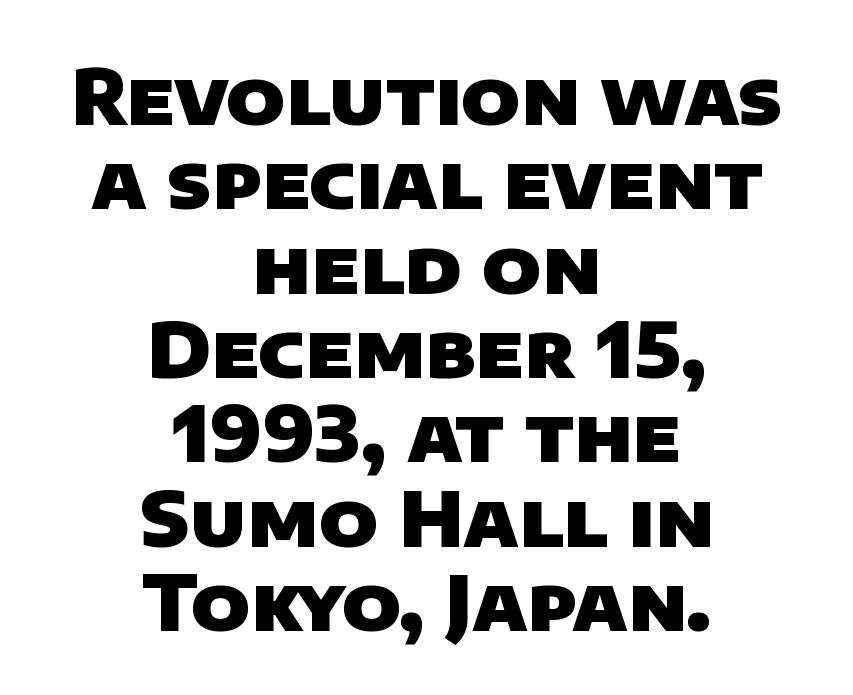
Weight check: bold — yes, fully. Quick note: underline off. These lines keep a tight, regular rhythm from letter to letter. If you measured baseline to baseline, you'd find a short distance. Layout note: lines centered. The rendering uses natural spacing where letterforms have individual widths.
